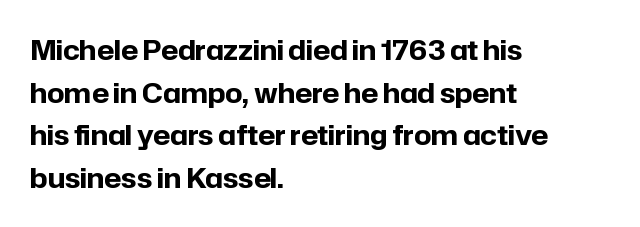
Q: Is the text bold? A: Yes.
Q: Is the text italic (slanted)? A: No, it is upright.
Q: Is the text underlined? A: No.
Q: How is the paragraph aligned? A: Left-aligned.
Q: Is the spacing between letters normal or unusually wide? A: Normal.
Q: Is the spacing between lines tight, normal or loose? A: Normal.
